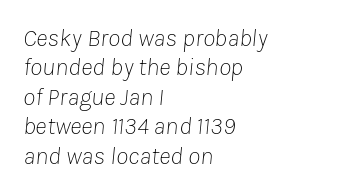
The image shows 25 px text type, italic (leaning right); set left-aligned, line spacing 1.18x, normal letter spacing, not underlined.
